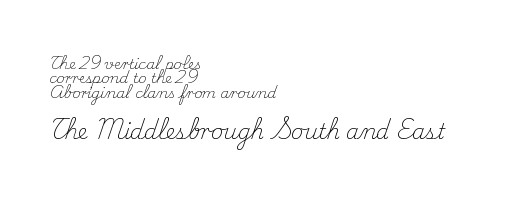
In CSS terms this would be text-align: left. Heft: none added — not bold. Letter spacing: default. The block of text is dense from top to bottom, with scant space between rows. The space directly below the letters is spotless.
